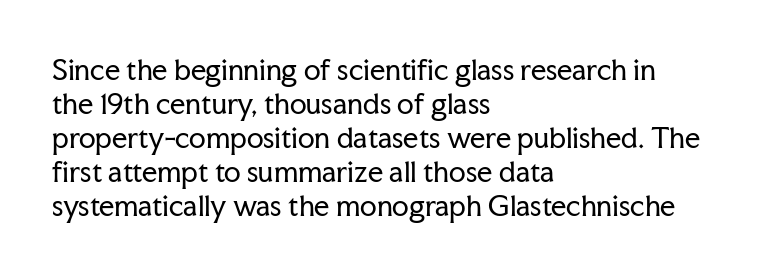
The image shows 27 px text type, upright; set left-aligned, normal line spacing (1.26x), normal letter spacing, not underlined.
